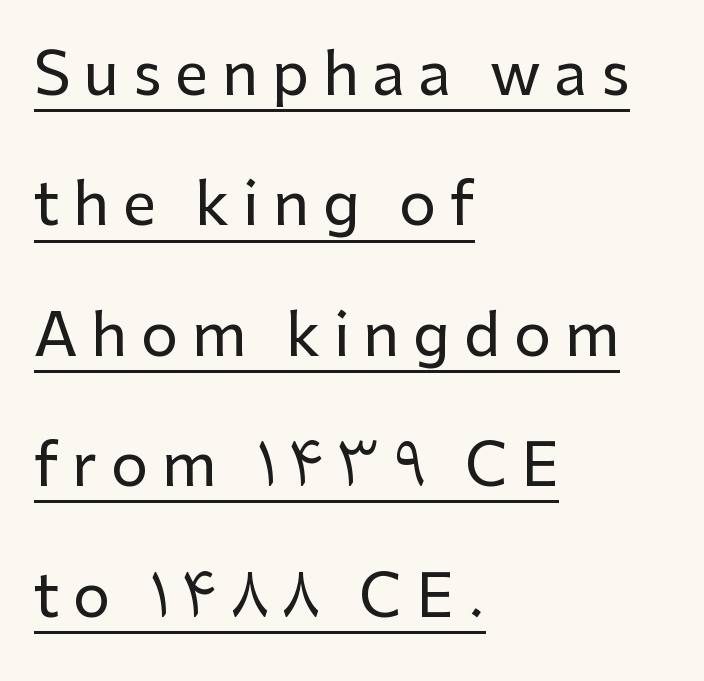
{"serif": "no", "italic": "no", "width": "normal", "stroke_contrast": "low", "x_height": "medium", "monospaced": "no", "underline": "yes", "align": "left", "line_spacing": "loose", "line_spacing_ratio": 2.21, "letter_spacing": "wide", "letter_spacing_em": 0.23, "glyph_px": 59}
